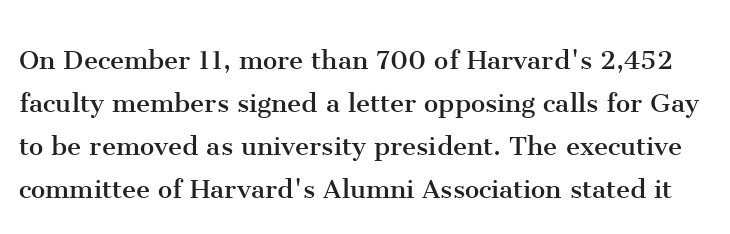
{"serif": "yes", "italic": "no", "bold": "no", "weight": "regular", "width": "normal", "stroke_contrast": "medium", "x_height": "medium", "monospaced": "no", "underline": "no", "line_spacing": "normal", "line_spacing_ratio": 1.34, "letter_spacing": "normal", "letter_spacing_em": 0.0, "glyph_px": 32}
